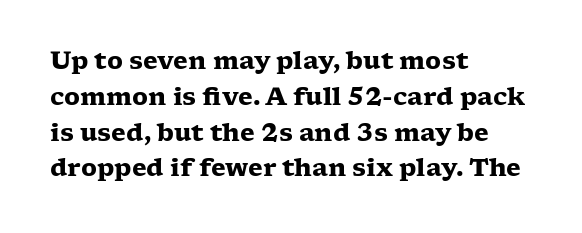
The image shows 24 px bold type, upright; set left-aligned, normal line spacing (1.49x), normal letter spacing, not underlined.
